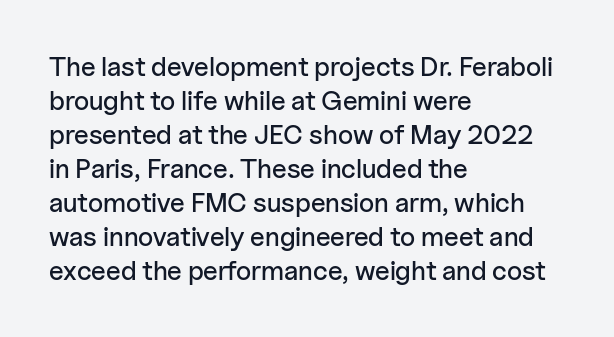
{"italic": "no", "underline": "no", "align": "left", "line_spacing": "normal", "line_spacing_ratio": 1.26, "letter_spacing": "normal", "letter_spacing_em": 0.0, "glyph_px": 27}
